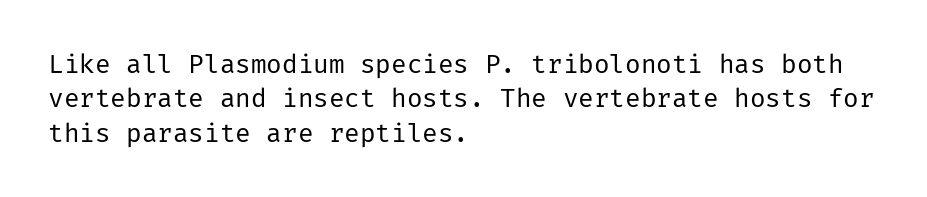
The image shows 26 px text type, upright; set left-aligned, normal line spacing (1.32x), normal letter spacing, not underlined.
